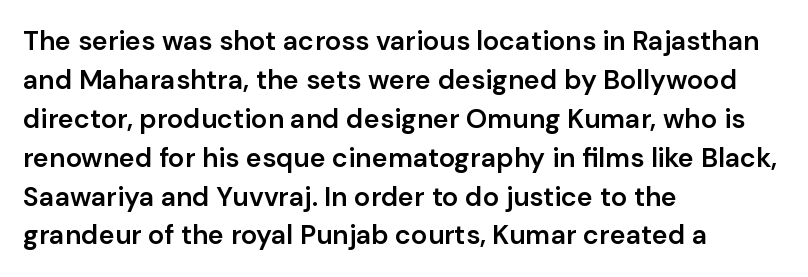
The image shows 27 px text type, upright; set left-aligned, normal line spacing (1.44x), normal letter spacing, not underlined.
